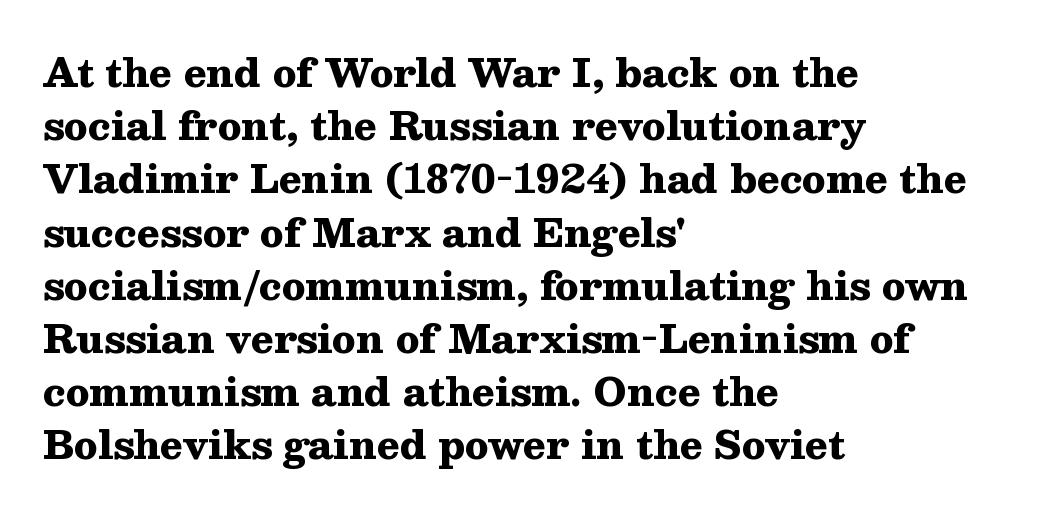
The image shows 38 px heavy, wide serif type, upright; set left-aligned, normal line spacing (1.4x), normal letter spacing, not underlined; medium stroke contrast and a medium x-height.
